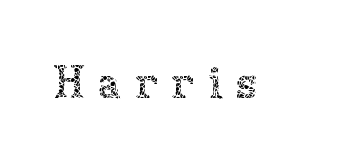
Q: Is the text bold? A: No.
Q: Is the text italic (slanted)? A: No, it is upright.
Q: Is the text underlined? A: No.
Q: Is the spacing between letters normal or unusually wide? A: Unusually wide.
Q: Width (condensed, normal, or wide)? A: Normal.
Q: Stroke contrast? A: Low.
Q: x-height? A: Medium.
Q: Monospaced? A: No.
